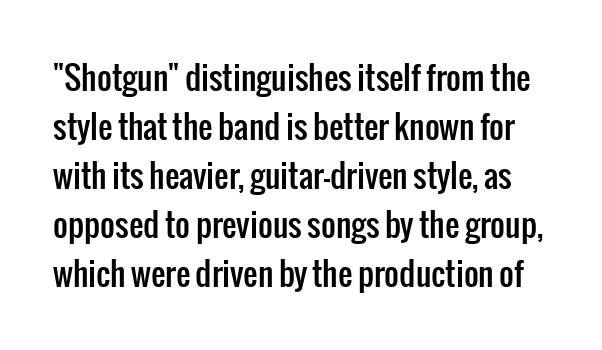
{"serif": "no", "italic": "no", "width": "condensed", "stroke_contrast": "low", "x_height": "medium", "monospaced": "no", "underline": "no", "line_spacing": "normal", "line_spacing_ratio": 1.53, "letter_spacing": "normal", "letter_spacing_em": 0.0, "glyph_px": 32}
